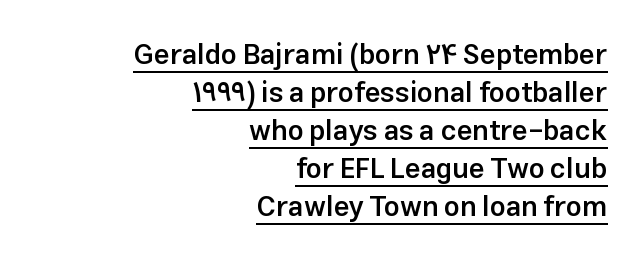
The image shows 28 px semibold sans-serif type, upright; set right-aligned, normal line spacing (1.36x), normal letter spacing, underlined; low stroke contrast and a medium x-height.
